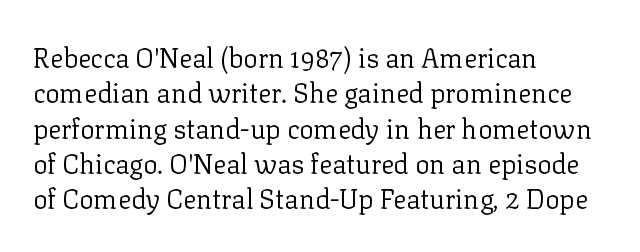
Line beginnings align vertically; line endings do not. The typography opts for an upright posture over an oblique one. Baseline-to-baseline distance is the conventional proportion of letter height. The characters are drawn with everyday or finer stroke widths. Here the glyphs are tracked normally, forming tight word shapes.
